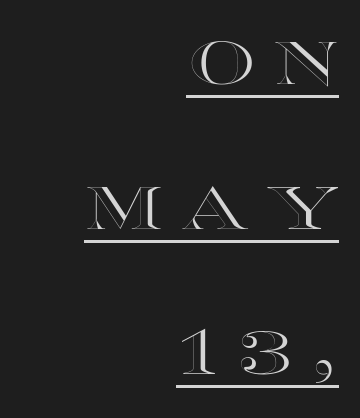
Compared with undecorated copy, this sample adds a rule below the words. These lines have a slow, spaced-out rhythm from letter to letter. The designer dialed line spacing up above the default. Notice how the stems are strictly vertical — no italics here.
